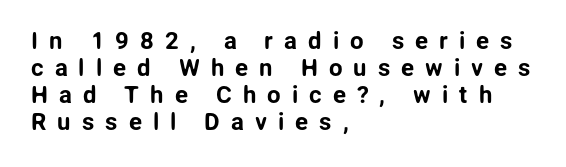
The lettering stays uniformly vertical, giving the passage a roman look. The ragged edge is on the right, which tells us the setting is flush left. You could only call the tracking loose — the letters float apart. Line spacing here is tight. Glance below the letters and you will spot only blank space.
